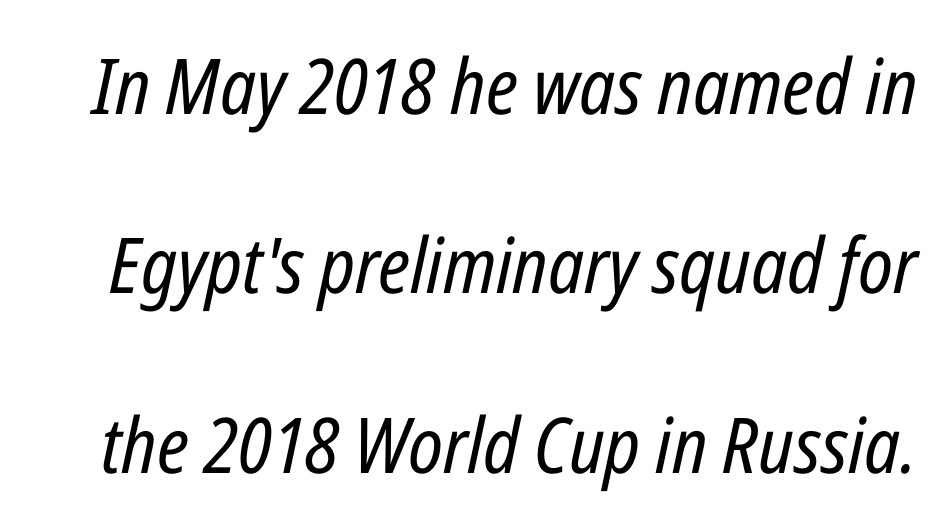
Q: Is the text bold? A: No.
Q: Is the text italic (slanted)? A: Yes, it leans right by about 12 degrees.
Q: Is the text underlined? A: No.
Q: Is the spacing between letters normal or unusually wide? A: Normal.
Q: Is the spacing between lines tight, normal or loose? A: Loose.
Q: Width (condensed, normal, or wide)? A: Condensed.
Q: Stroke contrast? A: Low.
Q: x-height? A: Medium.
Q: Monospaced? A: No.
